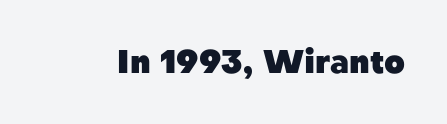
The image shows 32 px heavy sans-serif type, upright; set normal letter spacing, not underlined; low stroke contrast and a medium x-height.
